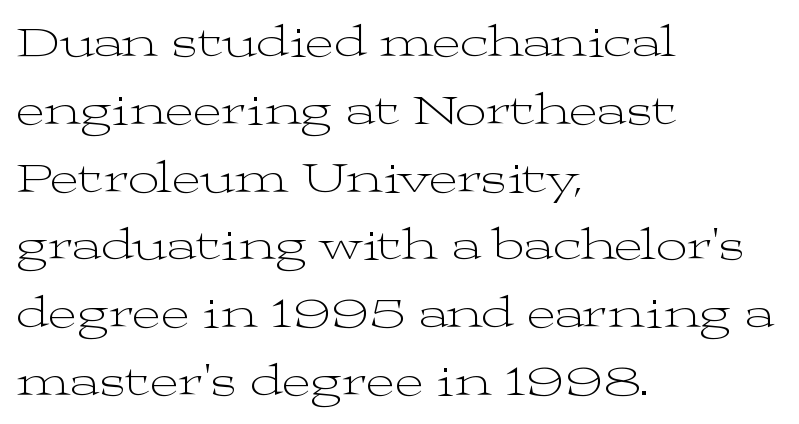
Q: Is the text bold? A: No.
Q: Is the text italic (slanted)? A: No, it is upright.
Q: Is the typeface a serif or a sans-serif typeface? A: Serif.
Q: Is the text underlined? A: No.
Q: How is the paragraph aligned? A: Left-aligned.
Q: Is the spacing between letters normal or unusually wide? A: Normal.
Q: Is the spacing between lines tight, normal or loose? A: Normal.
Q: Width (condensed, normal, or wide)? A: Wide.
Q: Stroke contrast? A: Medium.
Q: x-height? A: Medium.
Q: Monospaced? A: No.
